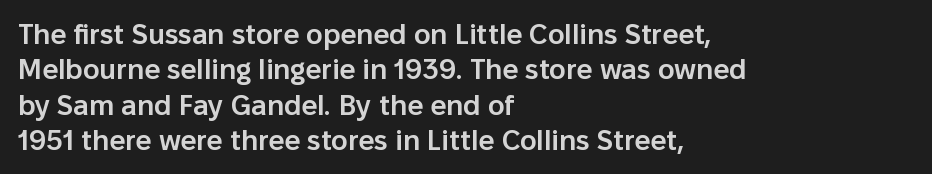
Q: Is the text bold? A: Semi-bold.
Q: Is the text italic (slanted)? A: No, it is upright.
Q: Is the typeface a serif or a sans-serif typeface? A: Sans-serif.
Q: Is the text underlined? A: No.
Q: How is the paragraph aligned? A: Left-aligned.
Q: Is the spacing between letters normal or unusually wide? A: Normal.
Q: Is the spacing between lines tight, normal or loose? A: Normal.
Q: Width (condensed, normal, or wide)? A: Normal.
Q: Stroke contrast? A: Low.
Q: x-height? A: Medium.
Q: Monospaced? A: No.
